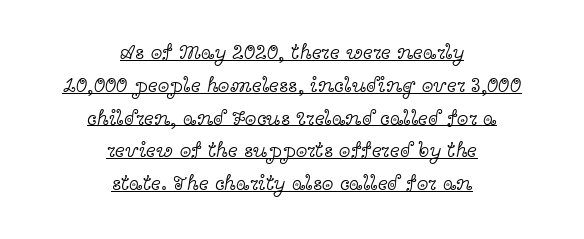
Words appear dense and cohesive because spacing is normal. In terms of leading, this rendering sits right in the middle. Stems here are at most as thick as an everyday book face.
